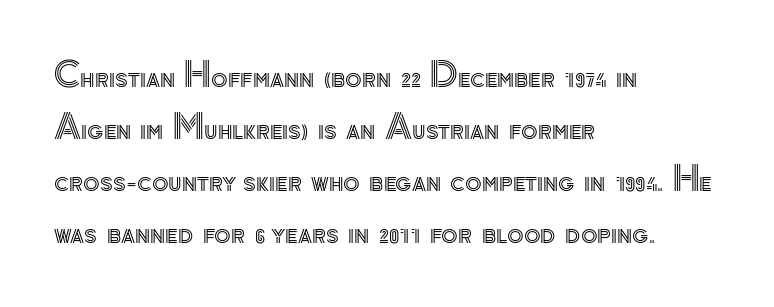
The image shows 34 px text type, upright; set left-aligned, normal line spacing (1.53x), normal letter spacing, not underlined; a small x-height.
